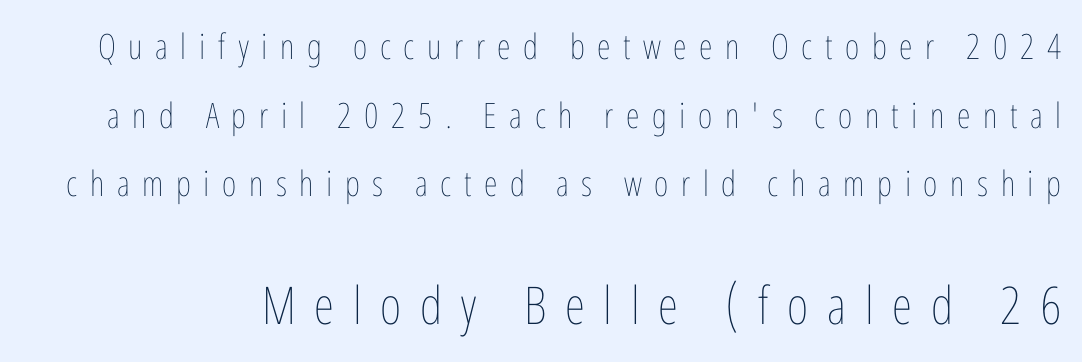
The specimen reads as upright at a glance. This sample has the flowing, uneven cadence of proportional lettering. Weight: regular or lighter. Type without underlining. If you measured baseline to baseline, you'd find a long distance.
